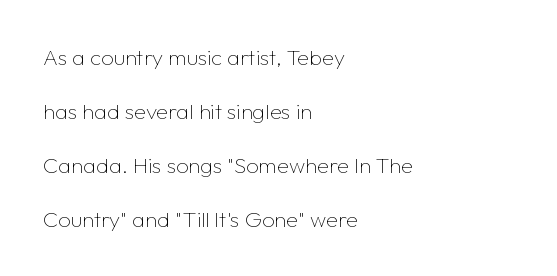
This sample uses an upright cut, with every glyph sitting square on the baseline. Loosely led — the rows are spread out. Here the glyphs are tracked normally, forming tight word shapes. Vertical stems look standard width or narrower in stroke. A classic flush-left, rag-right setting is used for this passage. The zone under the glyphs is completely vacant.
